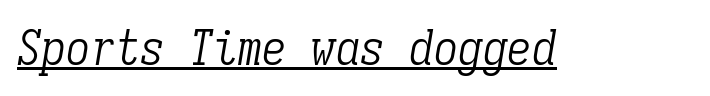
The image shows 49 px light, condensed serif type, italic (leaning right), monospaced; set normal letter spacing, underlined; low stroke contrast and a medium x-height.
